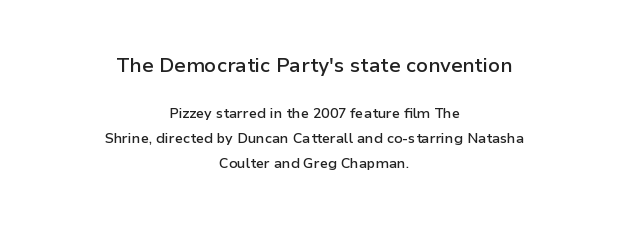
The rendering shrinks the type as you move from the upper chunk to the lower. The rag falls on both sides of this text block equally. Caption: standard tracking, unaltered. The words here are not underlined. This sample uses an upright cut, with every glyph sitting square on the baseline. The sample has been set in demibold, a notch under bold.
